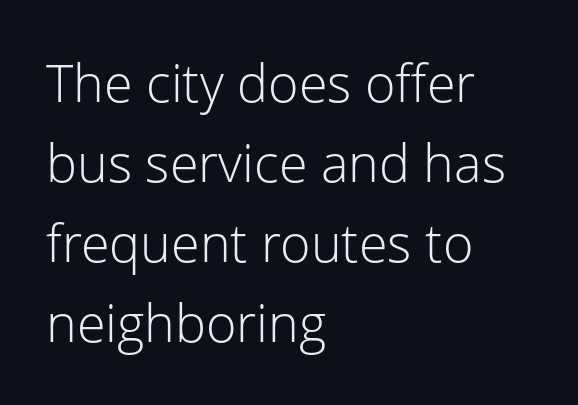
The image shows 52 px light sans-serif type, upright; set left-aligned, normal line spacing (1.54x), normal letter spacing, not underlined; low stroke contrast and a medium x-height.
